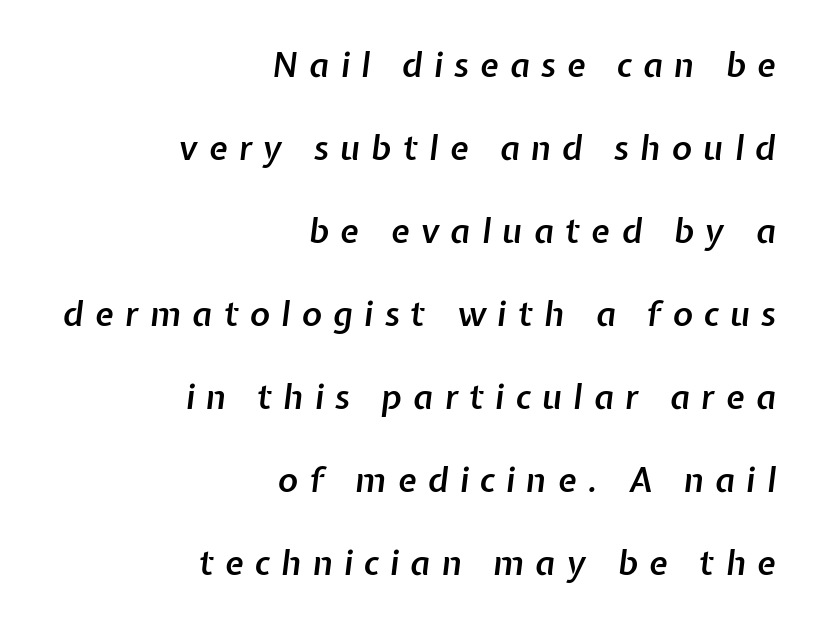
{"italic": "yes", "lean": "right", "slant_degrees": 7, "bold": "semi", "weight": "semibold", "width": "normal", "stroke_contrast": "low", "x_height": "medium", "monospaced": "no", "underline": "no", "align": "right", "line_spacing": "loose", "line_spacing_ratio": 2.44, "letter_spacing": "wide", "letter_spacing_em": 0.33, "glyph_px": 34}
